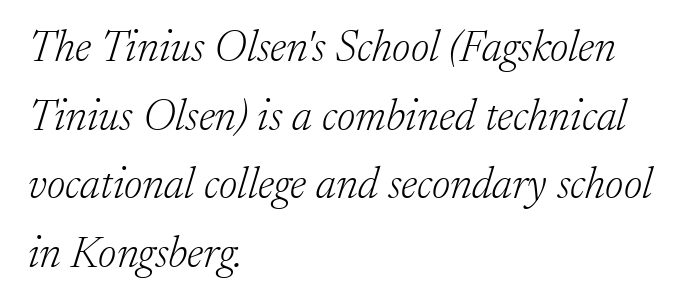
{"serif": "yes", "italic": "yes", "lean": "right", "slant_degrees": 17, "bold": "no", "weight": "light", "width": "normal", "stroke_contrast": "low", "x_height": "medium", "monospaced": "no", "underline": "no", "align": "left", "line_spacing": "normal", "line_spacing_ratio": 1.56, "letter_spacing": "normal", "letter_spacing_em": 0.0, "glyph_px": 44}
